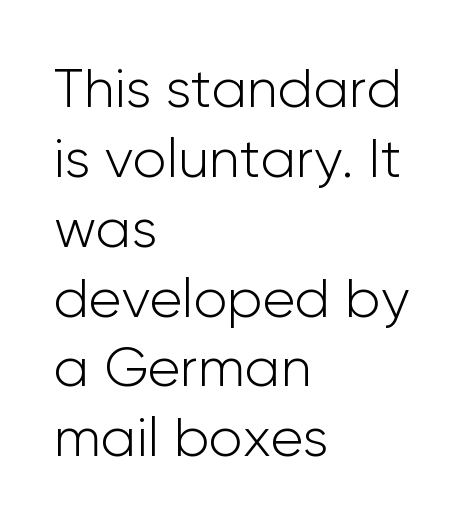
Q: Is the text bold? A: No.
Q: Is the text italic (slanted)? A: No, it is upright.
Q: Is the typeface a serif or a sans-serif typeface? A: Sans-serif.
Q: Is the text underlined? A: No.
Q: How is the paragraph aligned? A: Left-aligned.
Q: Is the spacing between letters normal or unusually wide? A: Normal.
Q: Is the spacing between lines tight, normal or loose? A: Normal.
Q: Width (condensed, normal, or wide)? A: Normal.
Q: Stroke contrast? A: Low.
Q: x-height? A: Medium.
Q: Monospaced? A: No.
